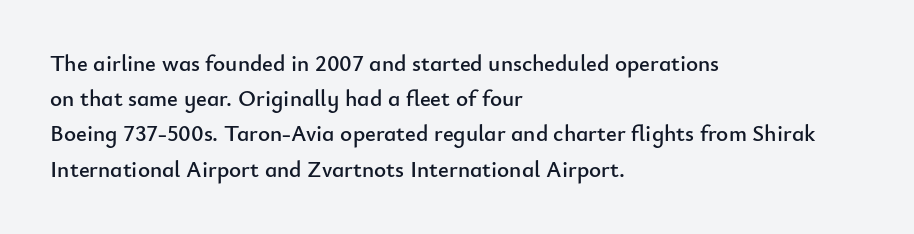
{"italic": "no", "underline": "no", "align": "left", "line_spacing": "normal", "line_spacing_ratio": 1.53, "letter_spacing": "normal", "letter_spacing_em": 0.0, "glyph_px": 23}
